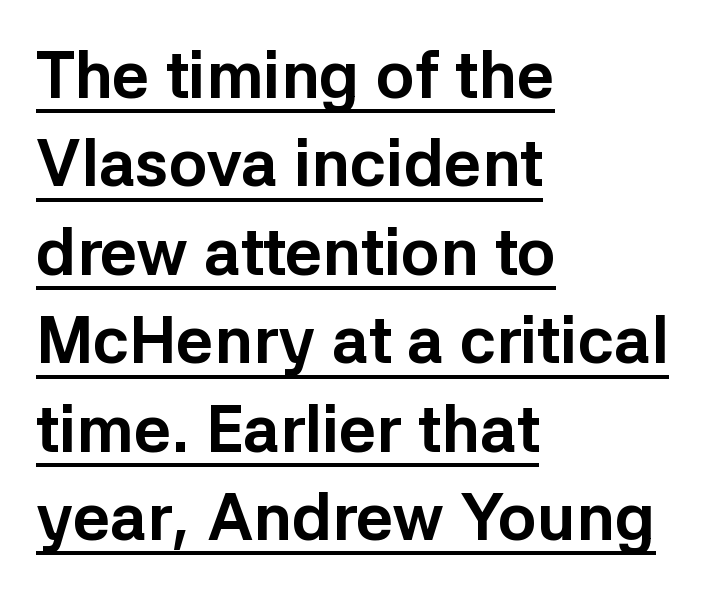
{"serif": "no", "italic": "no", "bold": "yes", "weight": "bold", "width": "normal", "stroke_contrast": "low", "x_height": "medium", "monospaced": "no", "underline": "yes", "align": "left", "line_spacing": "normal", "line_spacing_ratio": 1.36, "letter_spacing": "normal", "letter_spacing_em": 0.0, "glyph_px": 65}
